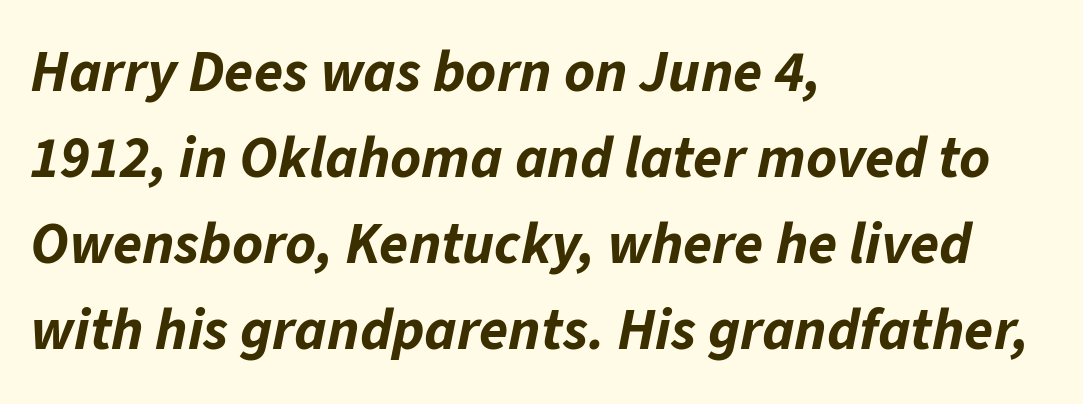
{"italic": "yes", "lean": "right", "slant_degrees": 11, "bold": "yes", "weight": "bold", "width": "normal", "stroke_contrast": "low", "x_height": "medium", "monospaced": "no", "underline": "no", "align": "left", "line_spacing": "normal", "line_spacing_ratio": 1.46, "letter_spacing": "normal", "letter_spacing_em": 0.0, "glyph_px": 59}
